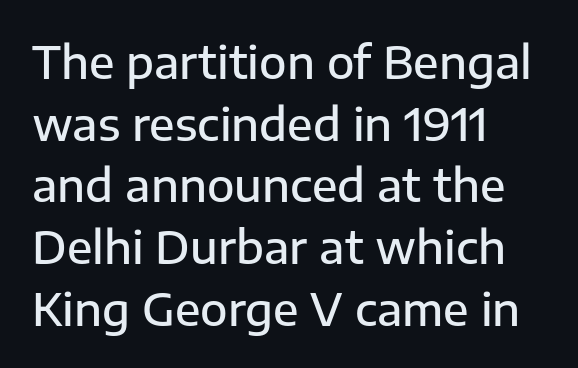
Q: Is the text bold? A: Semi-bold.
Q: Is the text italic (slanted)? A: No, it is upright.
Q: Is the typeface a serif or a sans-serif typeface? A: Sans-serif.
Q: Is the text underlined? A: No.
Q: How is the paragraph aligned? A: Left-aligned.
Q: Is the spacing between letters normal or unusually wide? A: Normal.
Q: Is the spacing between lines tight, normal or loose? A: Normal.
Q: Width (condensed, normal, or wide)? A: Normal.
Q: Stroke contrast? A: Low.
Q: x-height? A: Medium.
Q: Monospaced? A: No.
